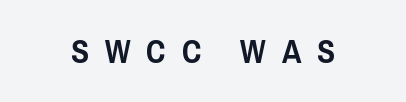
Proportional: the letters do not fall into vertical columns. You can tell it's not italic because the verticals are truly vertical. Tracking here is generous; glyphs stand well apart from one another. A bare baseline throughout the passage. Typographically, this falls in the sans-serif category.
